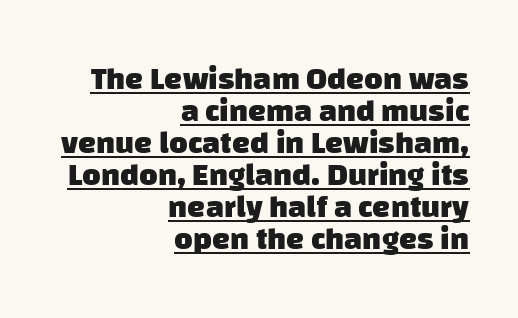
{"serif": "no", "bold": "yes", "weight": "heavy", "width": "normal", "stroke_contrast": "low", "x_height": "large", "monospaced": "no", "underline": "yes", "align": "right", "line_spacing": "tight", "line_spacing_ratio": 1.0, "letter_spacing": "normal", "letter_spacing_em": 0.0, "glyph_px": 32}
